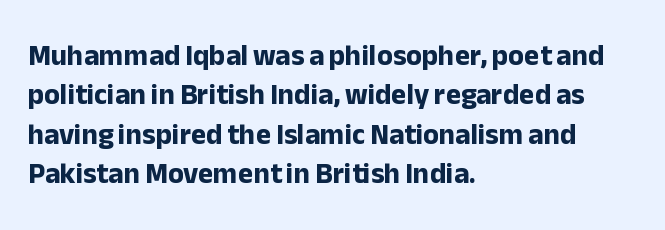
The image shows 29 px bold sans-serif type, upright; set left-aligned, normal line spacing (1.36x), normal letter spacing, not underlined; low stroke contrast and a medium x-height.
